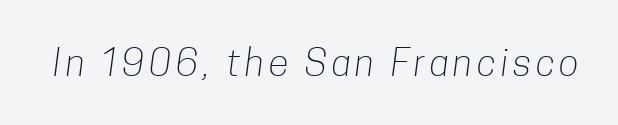
Character widths vary here, with narrow letters taking less room than wide ones. The passage shown is not underscored anywhere. This reads as an unemphasized weight, regular at the heaviest. This rendering employs a face without finishing strokes, i.e., a sans-serif.
